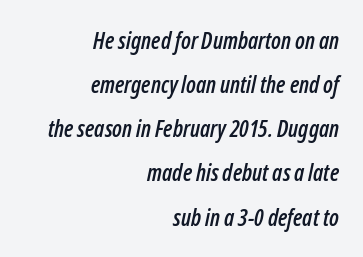
The image shows 23 px text type, italic (leaning right); set right-aligned, loose line spacing (1.92x), normal letter spacing, not underlined.
